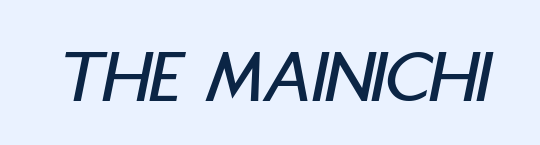
Q: Is the text italic (slanted)? A: Yes, it leans right by about 11 degrees.
Q: Is the text underlined? A: No.
Q: Is the spacing between letters normal or unusually wide? A: Normal.
Q: Width (condensed, normal, or wide)? A: Condensed.
Q: Stroke contrast? A: Low.
Q: x-height? A: Large.
Q: Monospaced? A: No.
